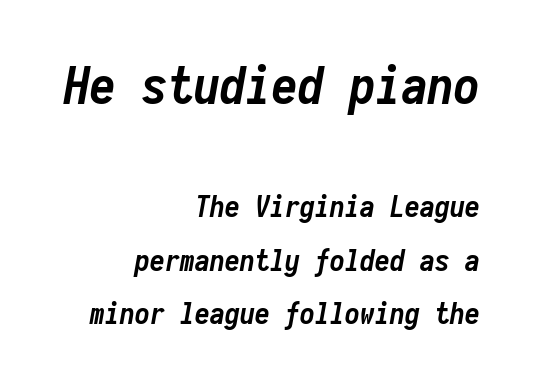
The image shows 52 px semibold, condensed type, italic (leaning right), monospaced; set right-aligned, line spacing 1.78x, normal letter spacing, not underlined; the first (top) block is 1.73x larger; low stroke contrast and a medium x-height.
